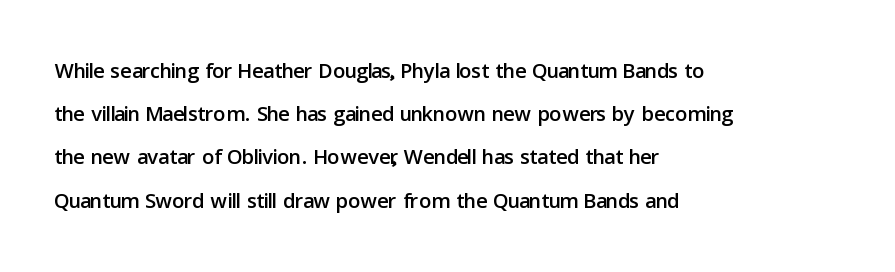
The image shows 30 px sans-serif type, upright; set left-aligned, normal line spacing (1.44x), normal letter spacing, not underlined; low stroke contrast and a medium x-height.
